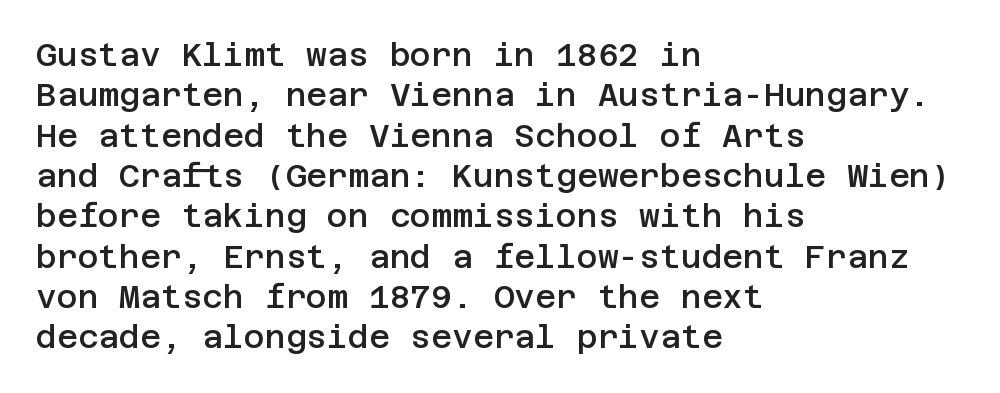
Q: Is the text bold? A: Semi-bold.
Q: Is the text italic (slanted)? A: No, it is upright.
Q: Is the typeface a serif or a sans-serif typeface? A: Sans-serif.
Q: Is the text underlined? A: No.
Q: How is the paragraph aligned? A: Left-aligned.
Q: Is the spacing between letters normal or unusually wide? A: Normal.
Q: Is the spacing between lines tight, normal or loose? A: Normal.
Q: Width (condensed, normal, or wide)? A: Normal.
Q: Stroke contrast? A: Low.
Q: x-height? A: Large.
